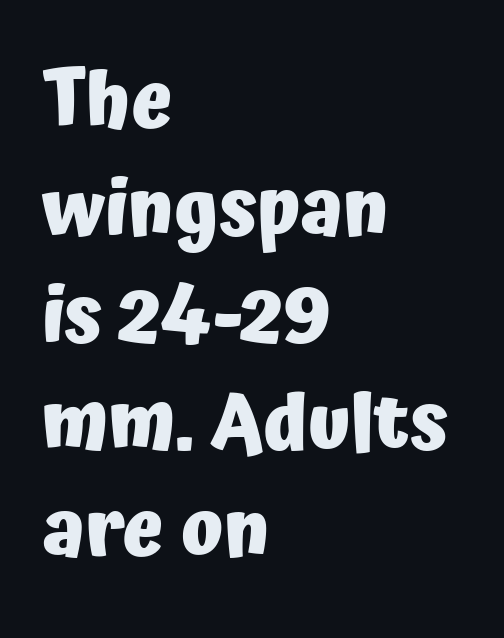
The image shows 77 px heavy sans-serif type, upright; set left-aligned, normal line spacing (1.39x), normal letter spacing, not underlined; low stroke contrast and a medium x-height.
